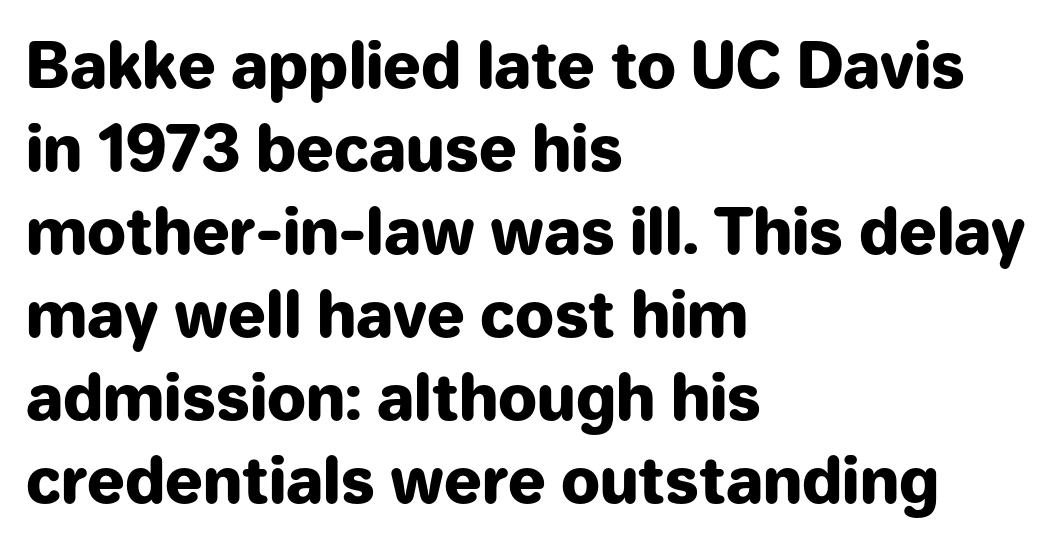
{"serif": "no", "italic": "no", "bold": "yes", "weight": "heavy", "width": "normal", "stroke_contrast": "low", "x_height": "medium", "monospaced": "no", "underline": "no", "align": "left", "line_spacing": "normal", "line_spacing_ratio": 1.34, "letter_spacing": "normal", "letter_spacing_em": 0.0, "glyph_px": 62}
